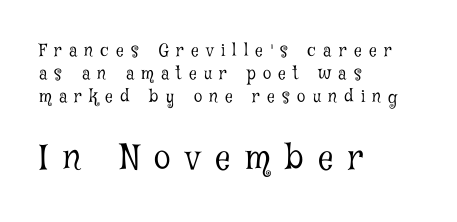
Q: Is the text bold? A: No.
Q: Is the text italic (slanted)? A: No, it is upright.
Q: Is the typeface a serif or a sans-serif typeface? A: Serif.
Q: Is the text underlined? A: No.
Q: How is the paragraph aligned? A: Left-aligned.
Q: Is the spacing between letters normal or unusually wide? A: Unusually wide.
Q: Is the spacing between lines tight, normal or loose? A: Normal.
Q: Which block of text is set in a larger size, the first (top) or the second (bottom)? A: The second (bottom) one.
Q: Width (condensed, normal, or wide)? A: Condensed.
Q: Stroke contrast? A: Low.
Q: x-height? A: Medium.
Q: Monospaced? A: No.
